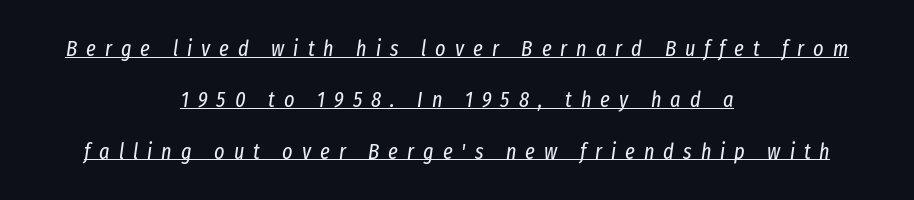
Q: Is the text bold? A: No.
Q: Is the text italic (slanted)? A: Yes, it leans right by about 8 degrees.
Q: Is the text underlined? A: Yes.
Q: How is the paragraph aligned? A: Centered.
Q: Is the spacing between letters normal or unusually wide? A: Unusually wide.
Q: Is the spacing between lines tight, normal or loose? A: Loose.
